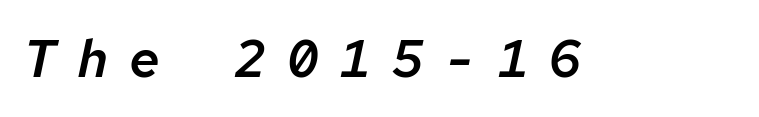
The image shows 52 px text type, italic (leaning right), monospaced; set unusually wide letter spacing (+0.41 em), not underlined; low stroke contrast and a medium x-height.
